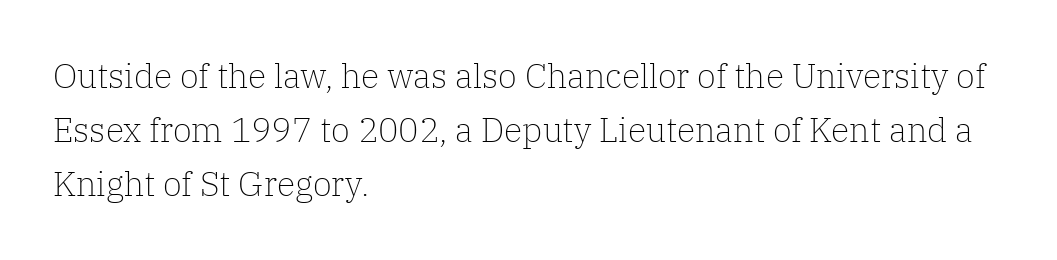
The leading is moderate, giving the passage an even texture. The face looks like a standard text weight, possibly lighter. Horizontal alignment here is leftward, the default for most running prose. The passage shown is not underscored anywhere. The glyphs in this specimen are seriffed. Here the designer chose a conventional face with non-uniform glyph widths.
